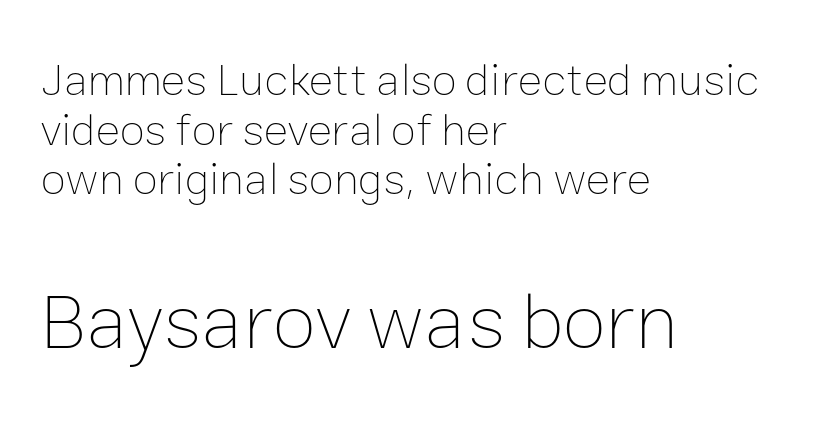
{"italic": "no", "bold": "no", "weight": "thin", "width": "normal", "stroke_contrast": "low", "x_height": "medium", "monospaced": "no", "underline": "no", "align": "left", "line_spacing": "tight", "line_spacing_ratio": 1.08, "letter_spacing": "normal", "letter_spacing_em": 0.0, "larger_block": "second", "size_ratio": 1.74, "glyph_px": 80}
